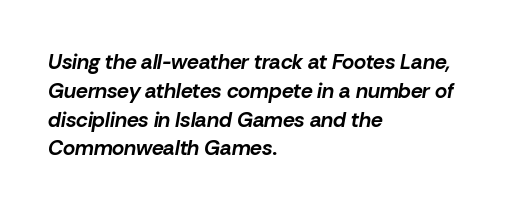
Normally led — the rows are evenly, conventionally spaced. Designer's note — italics engaged. Plenty of ink on the page — the face is bold. A typesetter would call this zero additional tracking. Alignment: flush left.
